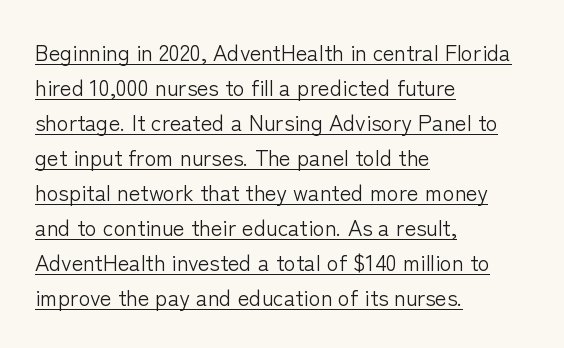
Every character sits straight up, as roman type does. The strokes are not fattened; the text isn't bold. The rows are spaced the way most documents space them. There is no visible air inserted between adjacent glyphs. Emphasis is given by a line drawn under the lettering.
